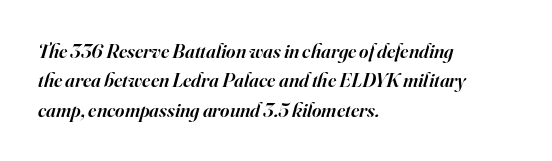
The image shows 20 px text type, italic (leaning right); set left-aligned, normal line spacing (1.47x), normal letter spacing, not underlined.
